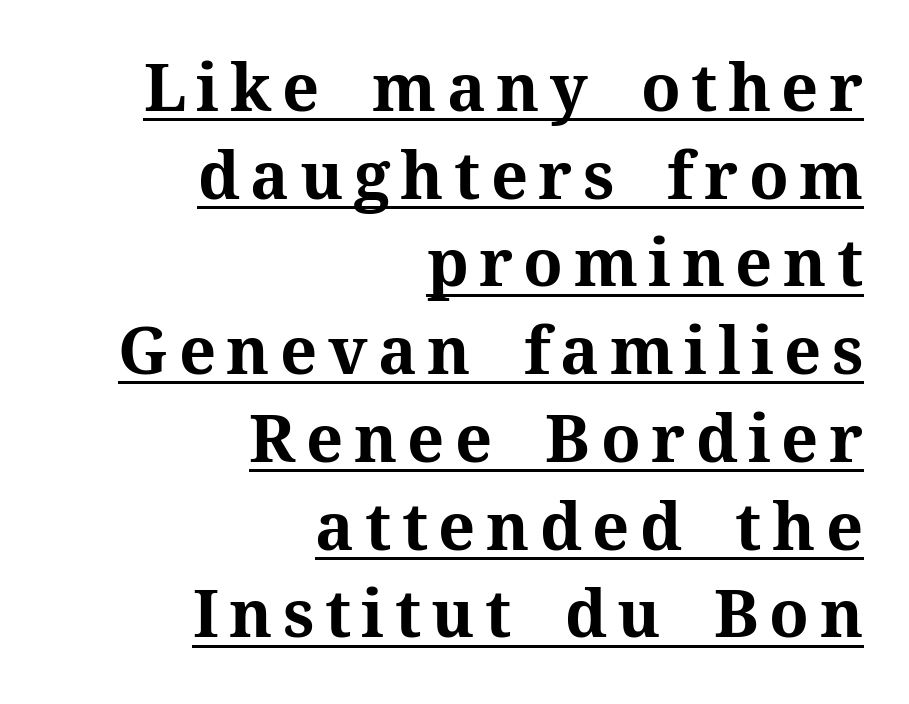
Interline gaps are of average width in this sample. You'd pick this weight for a headline — it's a proper bold. Are there feet on the stems? There are — it's a serif. Like a heading marked for emphasis, these lines bear an underscore. The lines in this sample share a right terminus and differ only in where they begin.
